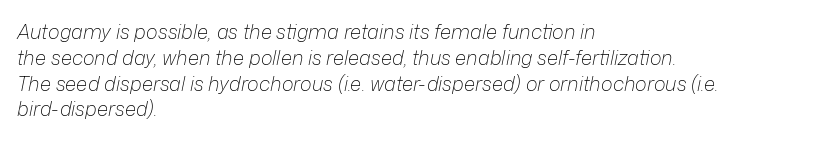
{"italic": "yes", "lean": "right", "slant_degrees": 12, "bold": "no", "underline": "no", "align": "left", "line_spacing": "normal", "line_spacing_ratio": 1.29, "letter_spacing": "normal", "letter_spacing_em": 0.0, "glyph_px": 20}
